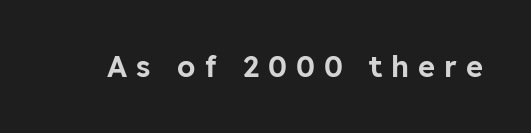
The image shows 29 px sans-serif type, upright; set unusually wide letter spacing (+0.31 em), not underlined; low stroke contrast and a medium x-height.
